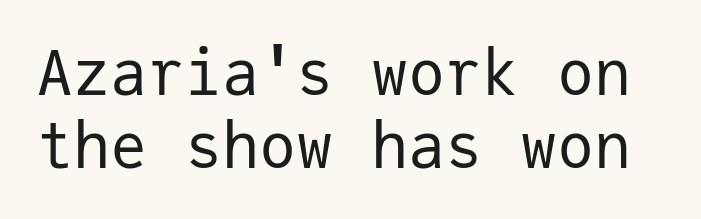
Q: Is the text bold? A: No.
Q: Is the text italic (slanted)? A: No, it is upright.
Q: Is the typeface a serif or a sans-serif typeface? A: Sans-serif.
Q: Is the text underlined? A: No.
Q: Is the spacing between letters normal or unusually wide? A: Normal.
Q: Width (condensed, normal, or wide)? A: Normal.
Q: Stroke contrast? A: Low.
Q: x-height? A: Medium.
Q: Monospaced? A: Yes.
